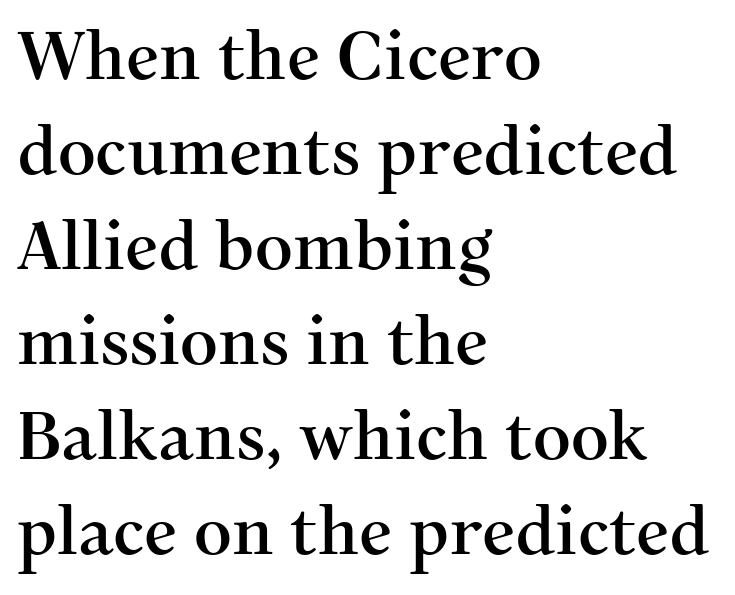
Default kerning and tracking; the words read as compact shapes. The letters advance in unequal steps, a hallmark of proportional type. The font family rendered here belongs to the serif group. Beneath every word, the page is bare.
